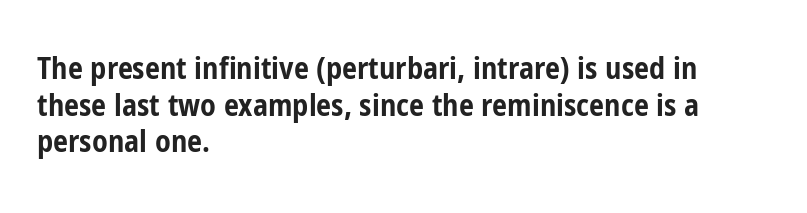
Rendered with straight, roman letterforms. Serif or sans? Sans — the stroke terminals are bare. You could not count columns in this text — the font is proportionally spaced. Glyph-to-glyph distance matches everyday printed text.
